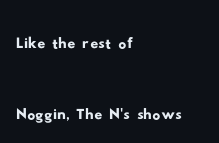
Decoration check: the copy has no underline. The rendering anchors every line to the left-hand side. Looks like regular typesetting: each glyph gets only the width it needs. Serif or sans? Sans — the stroke terminals are bare.
